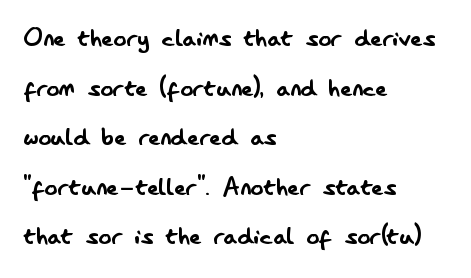
The image shows 32 px regular-weight, condensed sans-serif type, upright; set left-aligned, normal line spacing (1.55x), normal letter spacing, not underlined; low stroke contrast and a small x-height.
